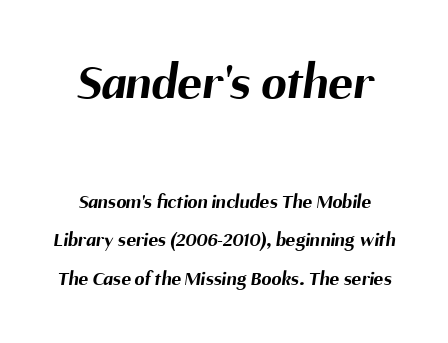
Is the lower block the larger one? No — the upper block carries the bigger type. Quick note: underline off. Think of a printed novel: that variable character pitch is what you see here. Strokes here are thick enough to call this a true bold.
